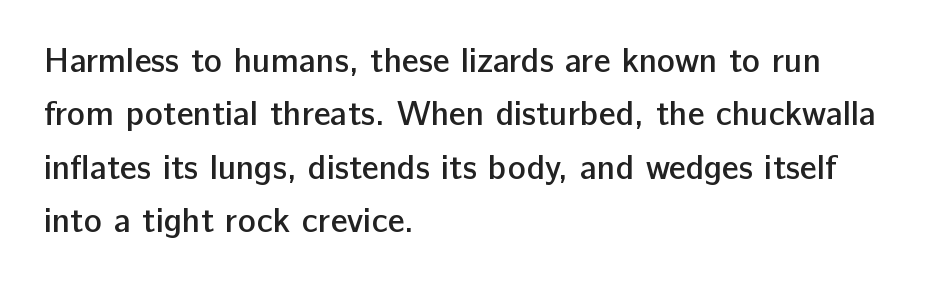
The image shows 34 px semibold sans-serif type, upright; set left-aligned, normal line spacing (1.57x), normal letter spacing, not underlined; low stroke contrast and a medium x-height.
